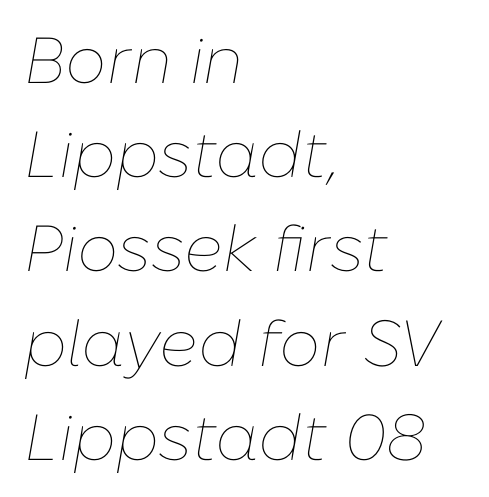
{"italic": "yes", "lean": "right", "slant_degrees": 10, "bold": "no", "weight": "thin", "width": "normal", "stroke_contrast": "low", "x_height": "medium", "monospaced": "no", "underline": "no", "align": "left", "line_spacing": "normal", "line_spacing_ratio": 1.45, "letter_spacing": "normal", "letter_spacing_em": 0.0, "glyph_px": 65}
